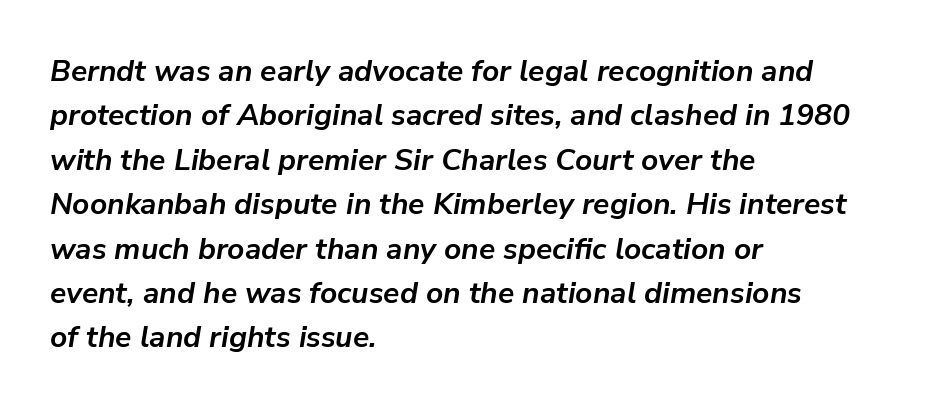
{"italic": "yes", "lean": "right", "slant_degrees": 9, "bold": "yes", "weight": "semibold", "width": "normal", "stroke_contrast": "low", "x_height": "medium", "monospaced": "no", "underline": "no", "align": "left", "line_spacing": "normal", "line_spacing_ratio": 1.48, "letter_spacing": "normal", "letter_spacing_em": 0.0, "glyph_px": 30}
